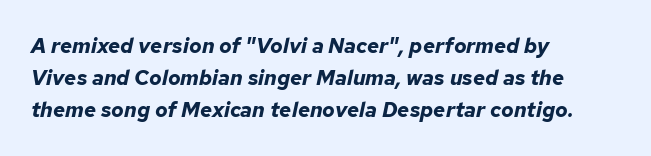
The image shows 21 px bold type, italic (leaning right); set left-aligned, normal line spacing (1.53x), normal letter spacing, not underlined.
